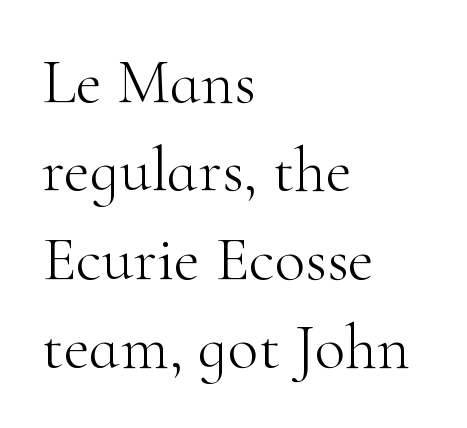
Spacing verdict: proportional, widths tailored to each character. Type without underlining. Every row of glyphs begins at an identical x-position on the left. Here the glyphs are tracked normally, forming tight word shapes. The font's upright variant was chosen for this text. Observe the serifs anchoring each vertical stroke in this sample.
